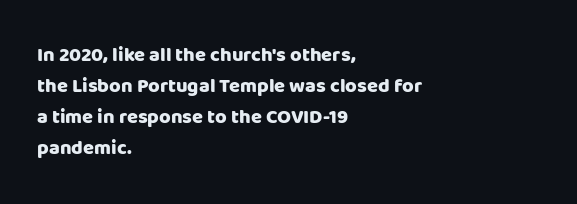
This is heavy type, rendered in bold. No extra tracking has been applied to these lines. The lines in this sample share a left origin and differ only in where they stop. A typesetter would call this leading conventional body-copy spacing. The typography opts for an upright posture over an oblique one. No word sits above an underline.
